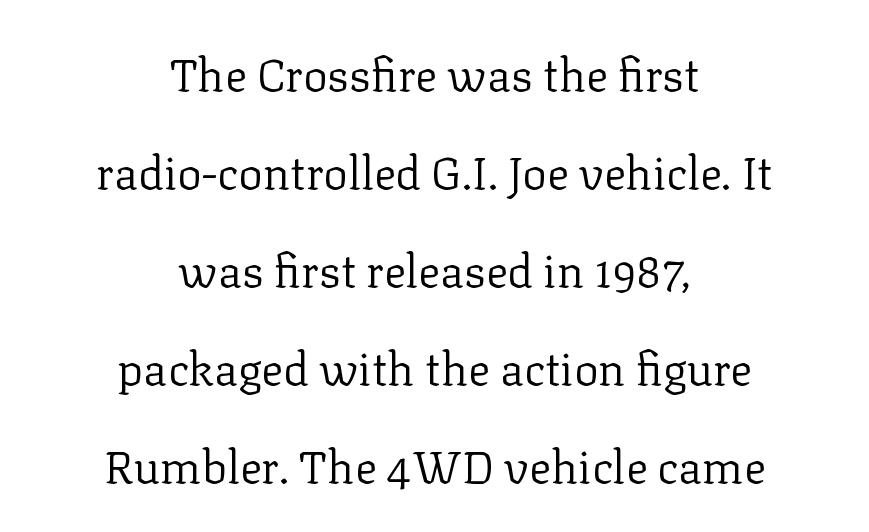
The baseline area is clear. Type style note: has serifs. Is this a fixed-width face? No — the glyphs have proportional, varying widths. How are the letters spaced? Ordinarily, with no added tracking.
